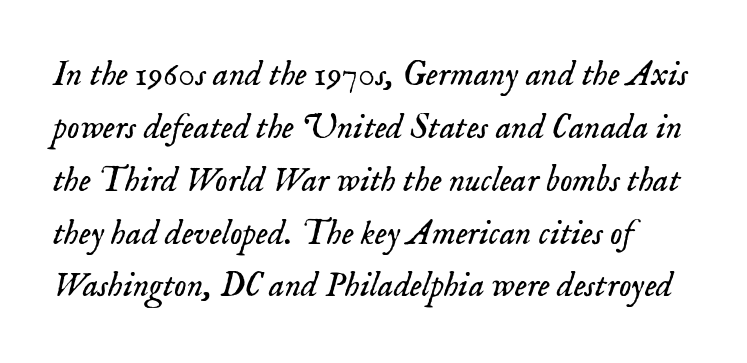
Q: Is the text bold? A: No.
Q: Is the text italic (slanted)? A: Yes, it leans right by about 18 degrees.
Q: Is the typeface a serif or a sans-serif typeface? A: Serif.
Q: Is the text underlined? A: No.
Q: Is the spacing between letters normal or unusually wide? A: Normal.
Q: Is the spacing between lines tight, normal or loose? A: Normal.
Q: Width (condensed, normal, or wide)? A: Normal.
Q: Stroke contrast? A: Low.
Q: x-height? A: Small.
Q: Monospaced? A: No.
